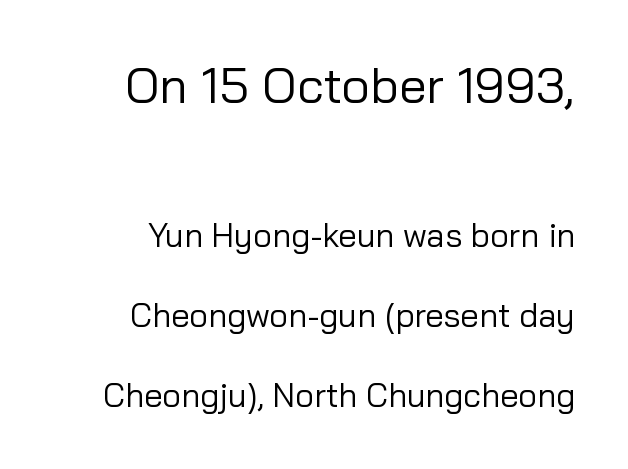
{"serif": "no", "italic": "no", "bold": "no", "weight": "regular", "width": "normal", "stroke_contrast": "low", "x_height": "medium", "monospaced": "no", "underline": "no", "line_spacing": "loose", "line_spacing_ratio": 2.42, "letter_spacing": "normal", "letter_spacing_em": 0.0, "larger_block": "first", "size_ratio": 1.52, "glyph_px": 50}
